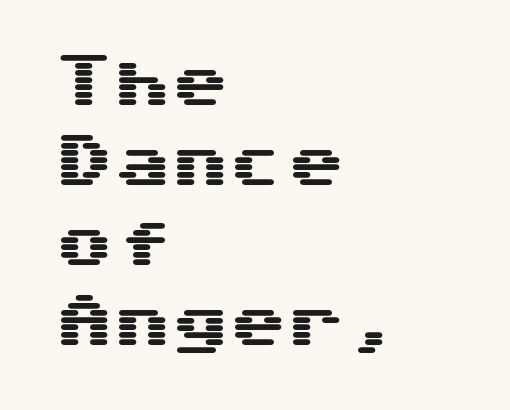
Casual observation: everything's shoved over to the left. The typeface chosen for these lines omits serifs. How would I describe the line gaps? Plain and ordinary. The gap between lines stays unmarked.
